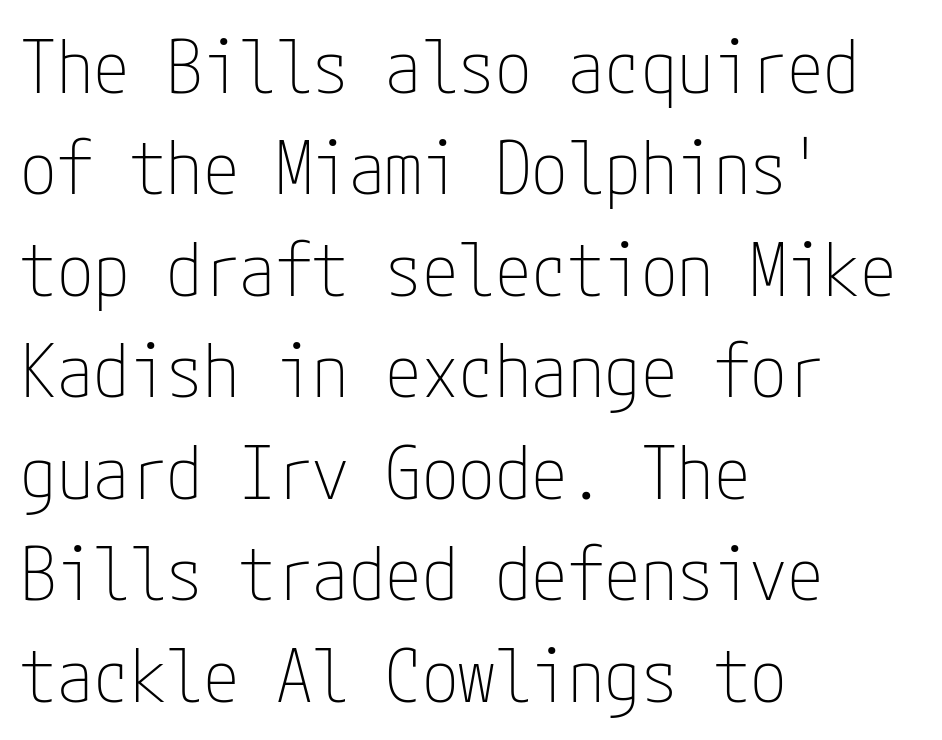
Q: Is the text bold? A: No.
Q: Is the text italic (slanted)? A: No, it is upright.
Q: Is the typeface a serif or a sans-serif typeface? A: Sans-serif.
Q: Is the text underlined? A: No.
Q: How is the paragraph aligned? A: Left-aligned.
Q: Is the spacing between letters normal or unusually wide? A: Normal.
Q: Is the spacing between lines tight, normal or loose? A: Normal.
Q: Width (condensed, normal, or wide)? A: Condensed.
Q: Stroke contrast? A: Low.
Q: x-height? A: Medium.
